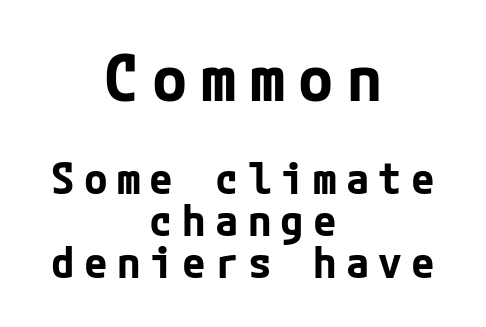
This rendering uses center alignment, leaving both contours irregular but symmetric. Only glyphs here, with clear space below each row. The block sitting higher on the canvas is the one with enlarged characters. What's the leading like? Squeezed, with rows nearly overlapping.
